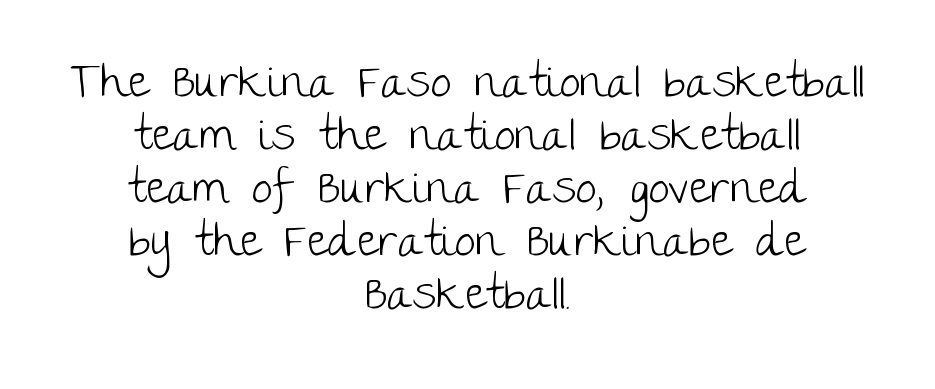
Q: Is the text bold? A: No.
Q: Is the text italic (slanted)? A: No, it is upright.
Q: Is the typeface a serif or a sans-serif typeface? A: Sans-serif.
Q: Is the text underlined? A: No.
Q: How is the paragraph aligned? A: Centered.
Q: Is the spacing between letters normal or unusually wide? A: Normal.
Q: Is the spacing between lines tight, normal or loose? A: Tight.
Q: Width (condensed, normal, or wide)? A: Normal.
Q: Stroke contrast? A: Low.
Q: x-height? A: Large.
Q: Monospaced? A: No.
